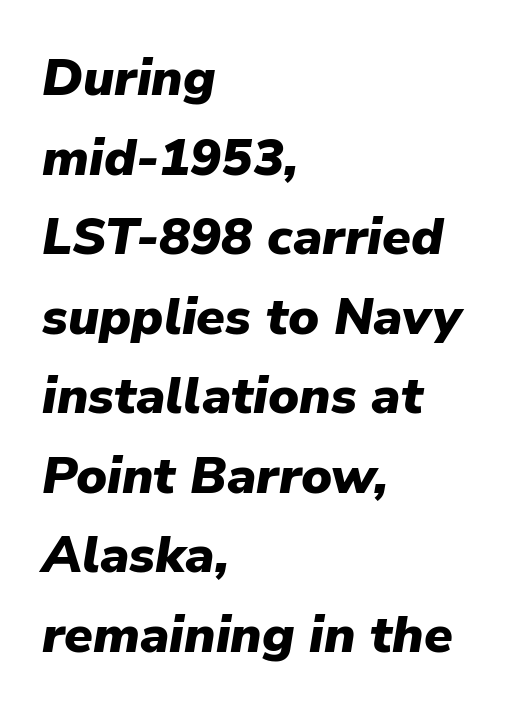
Q: Is the text bold? A: Yes.
Q: Is the text italic (slanted)? A: Yes, it leans right by about 9 degrees.
Q: Is the text underlined? A: No.
Q: How is the paragraph aligned? A: Left-aligned.
Q: Is the spacing between letters normal or unusually wide? A: Normal.
Q: Is the spacing between lines tight, normal or loose? A: Normal.
Q: Width (condensed, normal, or wide)? A: Normal.
Q: Stroke contrast? A: Low.
Q: x-height? A: Medium.
Q: Monospaced? A: No.
